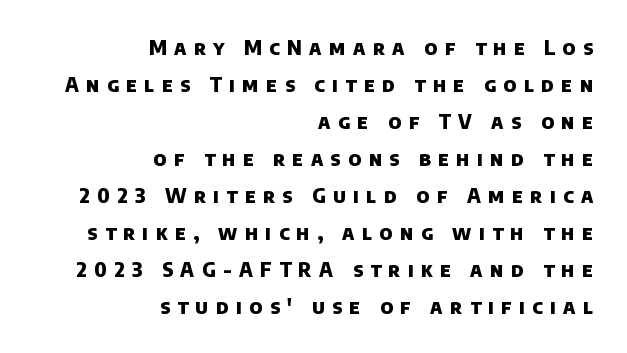
Q: Is the text bold? A: Yes.
Q: Is the text underlined? A: No.
Q: How is the paragraph aligned? A: Right-aligned.
Q: Is the spacing between letters normal or unusually wide? A: Unusually wide.
